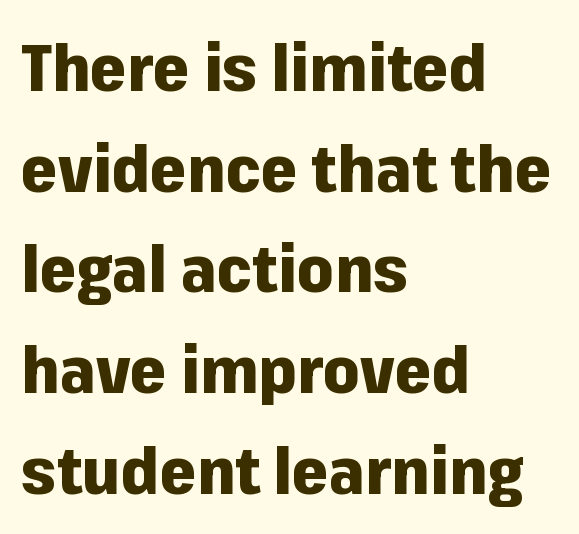
{"serif": "no", "italic": "no", "bold": "yes", "weight": "heavy", "width": "normal", "stroke_contrast": "low", "x_height": "medium", "monospaced": "no", "underline": "no", "align": "left", "line_spacing": "normal", "line_spacing_ratio": 1.55, "letter_spacing": "normal", "letter_spacing_em": 0.0, "glyph_px": 65}
